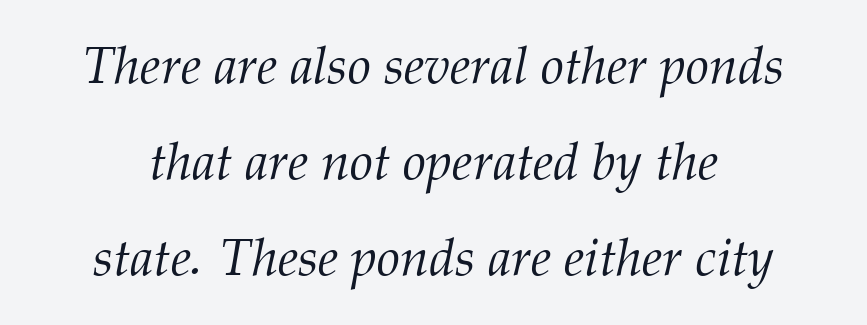
Q: Is the text bold? A: No.
Q: Is the text italic (slanted)? A: Yes, it leans right by about 12 degrees.
Q: Is the typeface a serif or a sans-serif typeface? A: Serif.
Q: Is the text underlined? A: No.
Q: How is the paragraph aligned? A: Centered.
Q: Is the spacing between letters normal or unusually wide? A: Normal.
Q: Width (condensed, normal, or wide)? A: Normal.
Q: Stroke contrast? A: Medium.
Q: x-height? A: Medium.
Q: Monospaced? A: No.
